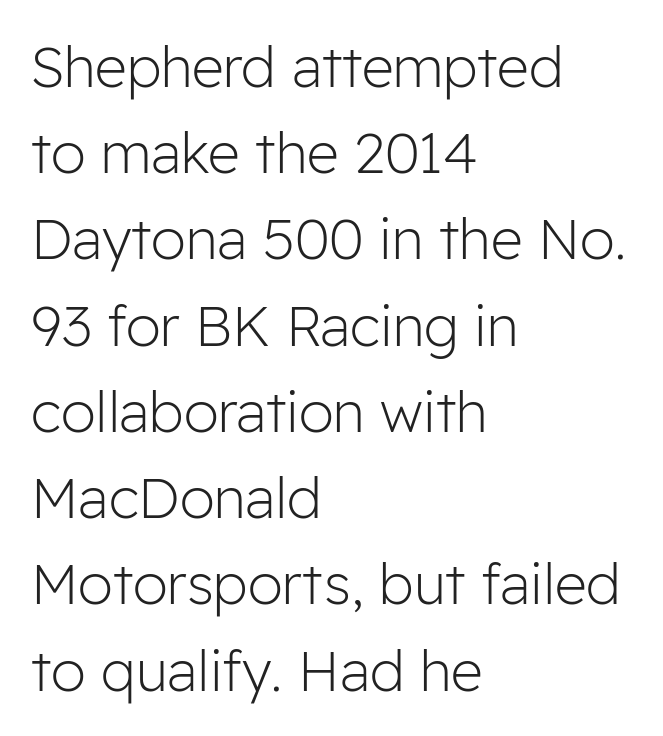
Compared with typical paragraphs, the rows here are spaced about the same. Descenders are the only things crossing below the line. Italic? Not at all — the glyphs are vertical. This sample uses a sans-serif face. The characters are drawn with everyday or finer stroke widths. One-word summary of the alignment: left.
